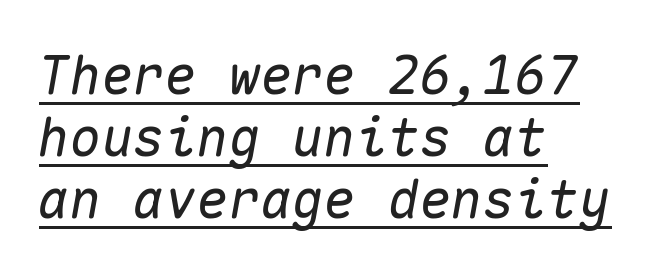
{"italic": "yes", "lean": "right", "slant_degrees": 10, "width": "normal", "stroke_contrast": "medium", "x_height": "medium", "monospaced": "yes", "underline": "yes", "align": "left", "line_spacing_ratio": 1.17, "letter_spacing": "normal", "letter_spacing_em": 0.0, "glyph_px": 53}
